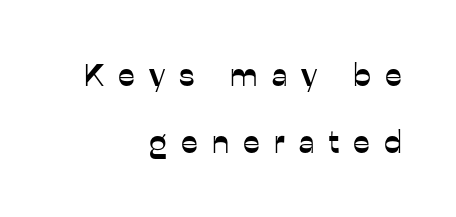
The image shows 32 px sans-serif type, upright; set right-aligned, loose line spacing (2.09x), unusually wide letter spacing (+0.44 em), not underlined; low stroke contrast and a medium x-height.
